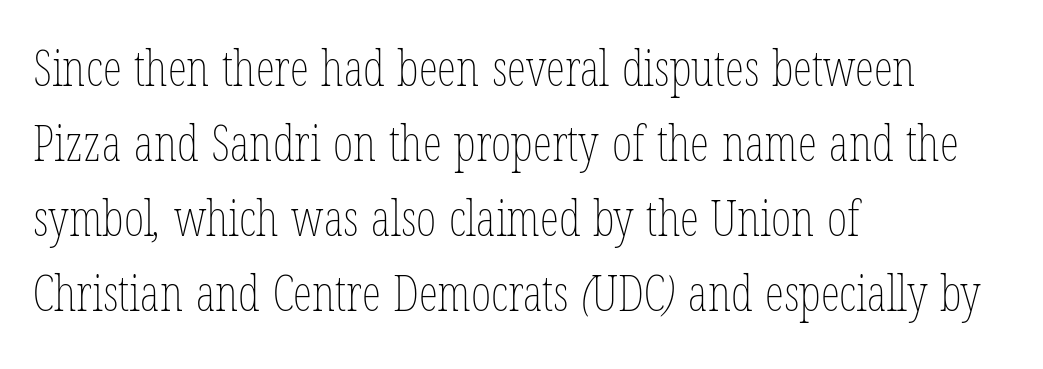
Vertical stems look standard width or narrower in stroke. The rendering uses natural spacing where letterforms have individual widths. All the whitespace from short lines collects on the right. Just letters on the line, the space beneath them empty.
